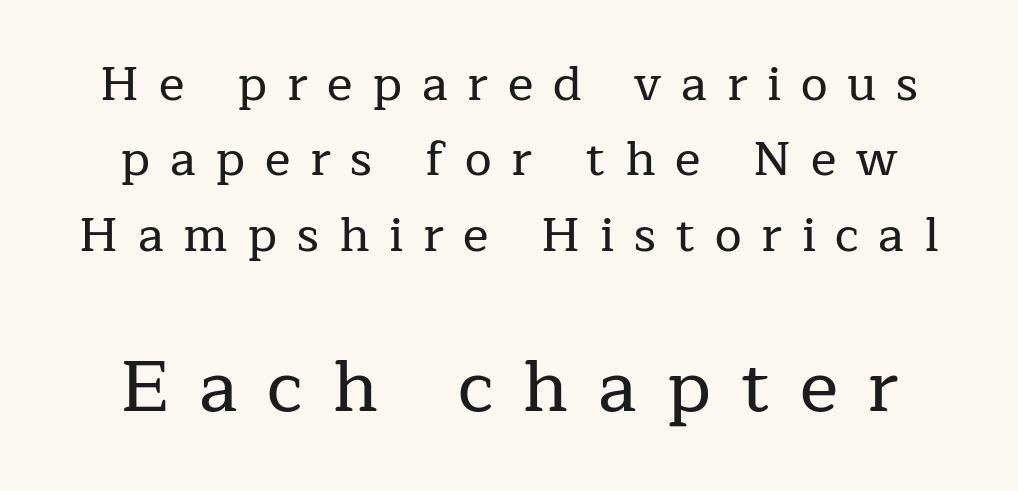
Q: Is the text italic (slanted)? A: No, it is upright.
Q: Is the typeface a serif or a sans-serif typeface? A: Serif.
Q: Is the text underlined? A: No.
Q: How is the paragraph aligned? A: Centered.
Q: Is the spacing between letters normal or unusually wide? A: Unusually wide.
Q: Is the spacing between lines tight, normal or loose? A: Normal.
Q: Which block of text is set in a larger size, the first (top) or the second (bottom)? A: The second (bottom) one.
Q: Width (condensed, normal, or wide)? A: Normal.
Q: Stroke contrast? A: Low.
Q: x-height? A: Medium.
Q: Monospaced? A: No.
